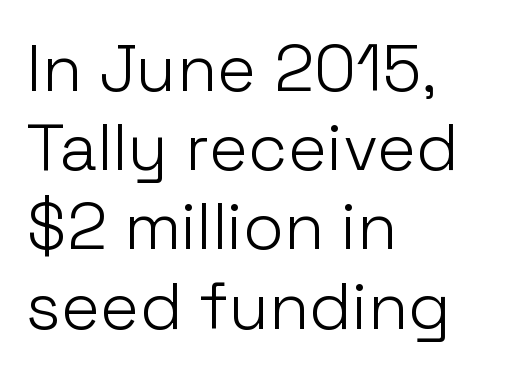
{"serif": "no", "italic": "no", "bold": "no", "weight": "light", "width": "normal", "stroke_contrast": "low", "x_height": "medium", "monospaced": "no", "underline": "no", "align": "left", "line_spacing_ratio": 1.2, "letter_spacing": "normal", "letter_spacing_em": 0.0, "glyph_px": 66}
